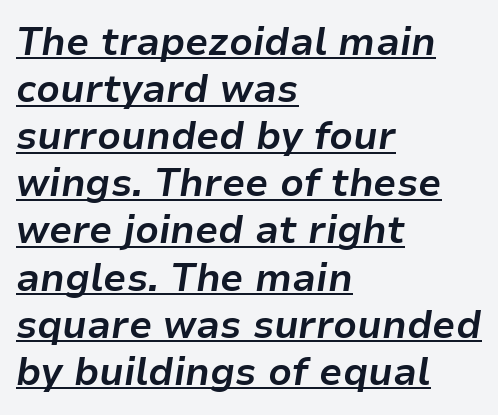
Q: Is the text bold? A: Yes.
Q: Is the text italic (slanted)? A: Yes, it leans right by about 9 degrees.
Q: Is the text underlined? A: Yes.
Q: How is the paragraph aligned? A: Left-aligned.
Q: Is the spacing between letters normal or unusually wide? A: Normal.
Q: Width (condensed, normal, or wide)? A: Normal.
Q: Stroke contrast? A: Low.
Q: x-height? A: Medium.
Q: Monospaced? A: No.
